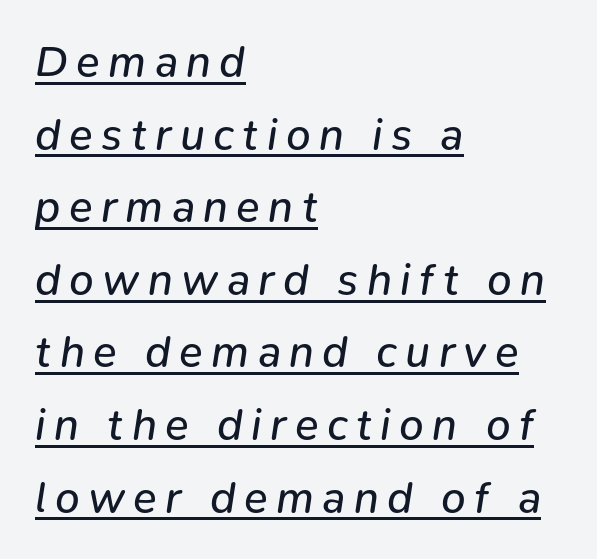
{"italic": "yes", "lean": "right", "slant_degrees": 9, "bold": "no", "weight": "regular", "width": "normal", "stroke_contrast": "low", "x_height": "medium", "monospaced": "no", "underline": "yes", "align": "left", "line_spacing": "normal", "line_spacing_ratio": 1.65, "glyph_px": 44}
